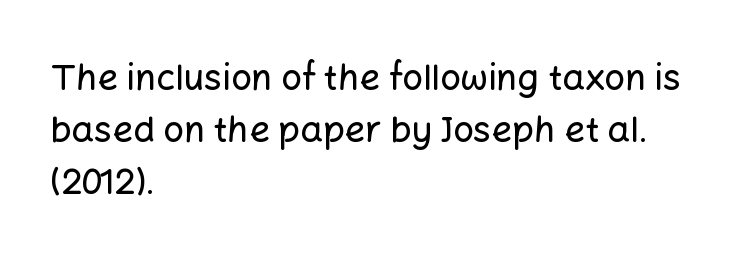
{"serif": "no", "italic": "no", "width": "normal", "stroke_contrast": "low", "x_height": "medium", "monospaced": "no", "underline": "no", "align": "left", "line_spacing": "normal", "line_spacing_ratio": 1.44, "letter_spacing": "normal", "letter_spacing_em": 0.0, "glyph_px": 36}
